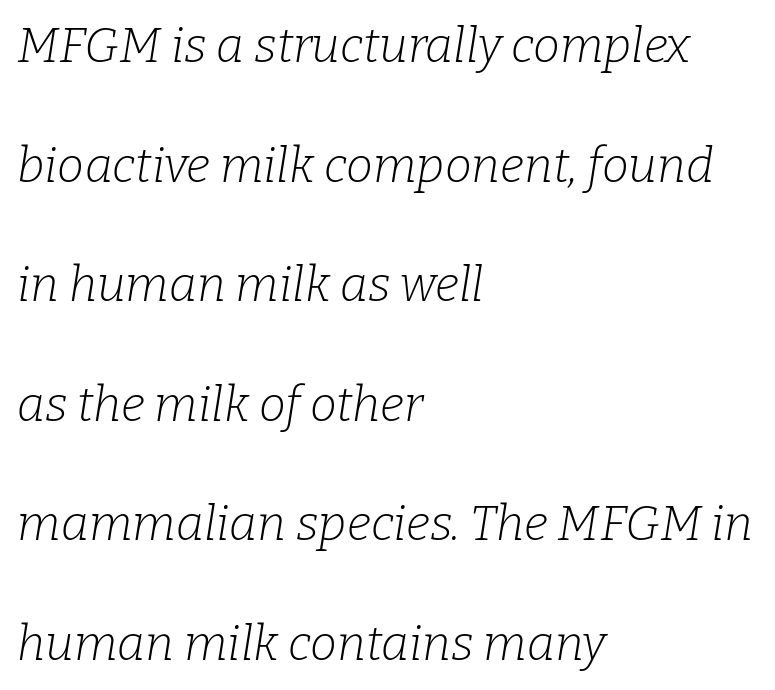
Q: Is the text bold? A: No.
Q: Is the text italic (slanted)? A: Yes, it leans right by about 9 degrees.
Q: Is the typeface a serif or a sans-serif typeface? A: Serif.
Q: Is the text underlined? A: No.
Q: How is the paragraph aligned? A: Left-aligned.
Q: Is the spacing between letters normal or unusually wide? A: Normal.
Q: Is the spacing between lines tight, normal or loose? A: Loose.
Q: Width (condensed, normal, or wide)? A: Normal.
Q: Stroke contrast? A: Low.
Q: x-height? A: Medium.
Q: Monospaced? A: No.
